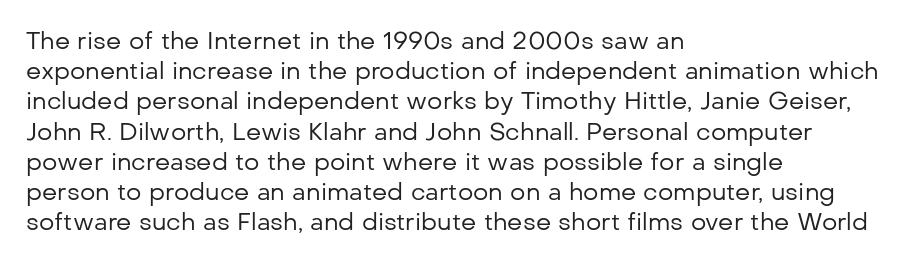
The weight would be labelled regular, book, light, or lighter still. Every stem runs plumb, perpendicular to the baseline. Descender tails drop into unmarked territory. One glance says typical: line gaps are just what's usual.
